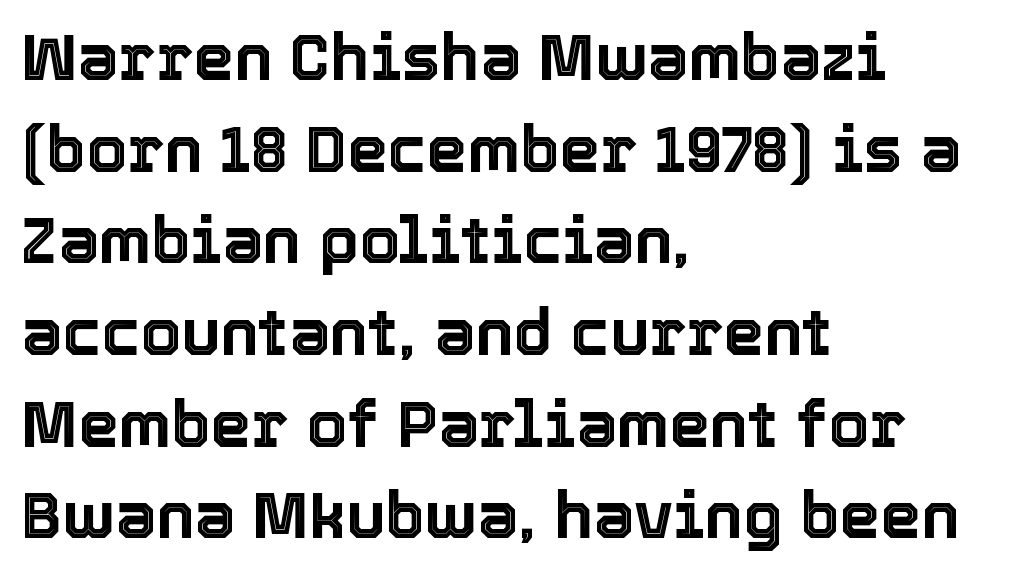
Is there any slant? The stems are plumb. Honestly, the letter spacing is just normal — you wouldn't notice it. Underlining? Definitely not there. These lines stack with their left ends in a neat column. The face used here is proportionally spaced, like ordinary book or web type. These lines sit exactly where default settings would place them.
